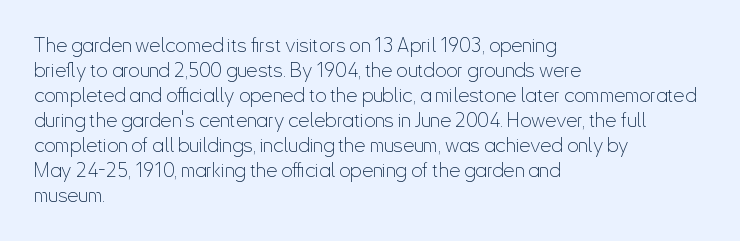
Underline: absent. These glyphs show unthickened strokes, regular width or finer. The leading is moderate, giving the passage an even texture. Upright lettering throughout.
